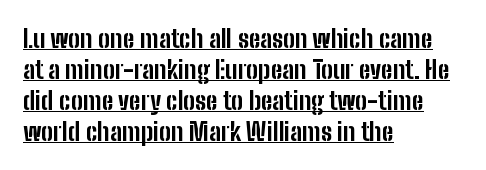
{"italic": "no", "bold": "yes", "underline": "yes", "align": "left", "line_spacing_ratio": 1.24, "letter_spacing": "normal", "letter_spacing_em": 0.0, "glyph_px": 25}
